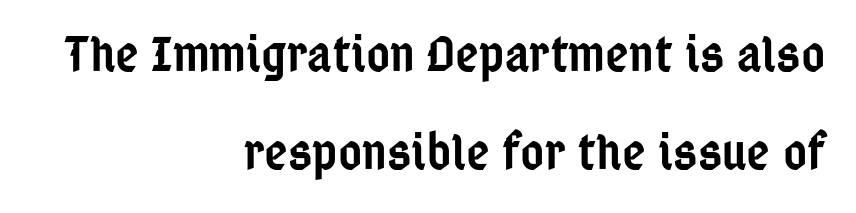
{"serif": "no", "italic": "no", "bold": "semi", "weight": "semibold", "width": "condensed", "stroke_contrast": "low", "x_height": "medium", "monospaced": "no", "underline": "no", "align": "right", "line_spacing": "loose", "line_spacing_ratio": 1.93, "letter_spacing": "normal", "letter_spacing_em": 0.0, "glyph_px": 51}
